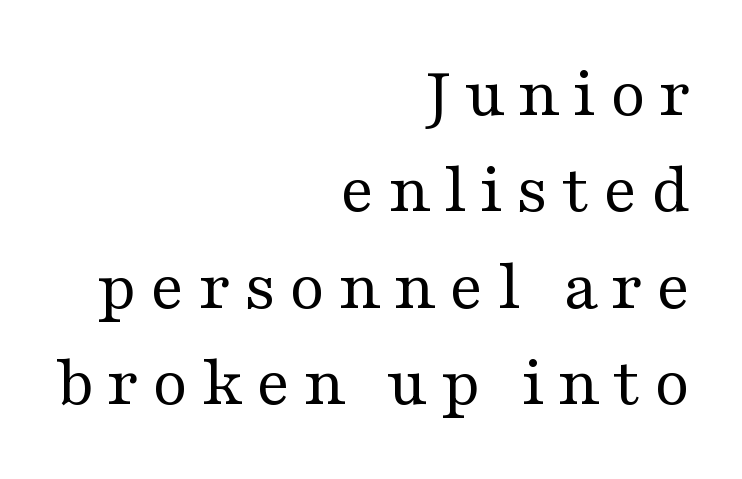
{"serif": "yes", "italic": "no", "bold": "no", "weight": "regular", "width": "wide", "stroke_contrast": "medium", "x_height": "medium", "monospaced": "no", "underline": "no", "align": "right", "line_spacing": "normal", "line_spacing_ratio": 1.34, "glyph_px": 72}
